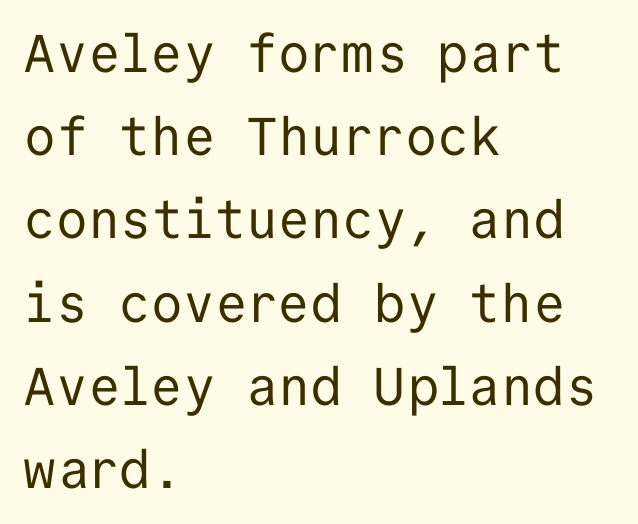
The image shows 53 px regular-weight sans-serif type, upright, monospaced; set left-aligned, normal line spacing (1.57x), normal letter spacing, not underlined; low stroke contrast and a medium x-height.
